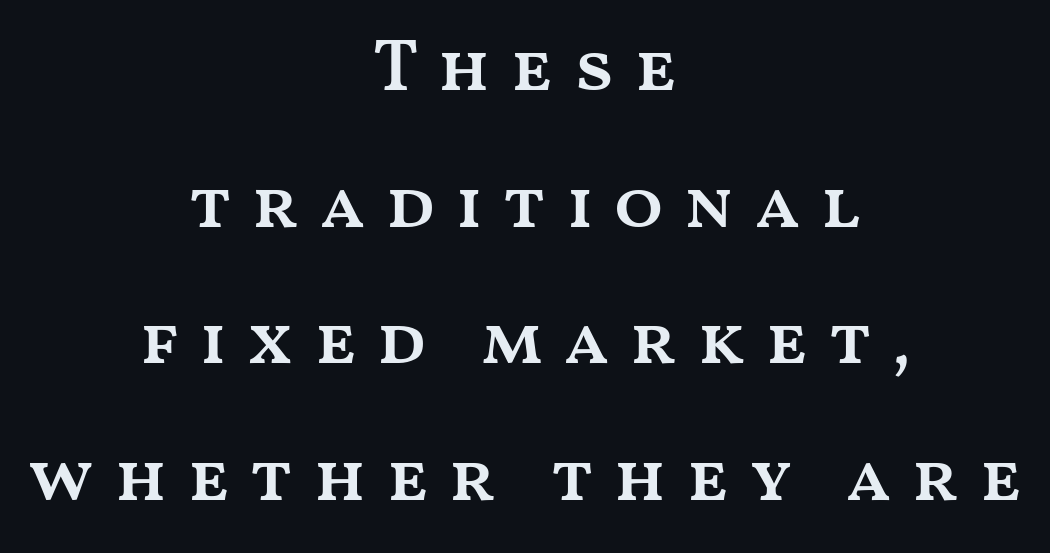
{"italic": "no", "bold": "semi", "weight": "semibold", "width": "wide", "stroke_contrast": "medium", "x_height": "medium", "monospaced": "no", "underline": "no", "align": "center", "line_spacing_ratio": 1.87, "letter_spacing": "wide", "letter_spacing_em": 0.26, "glyph_px": 73}
